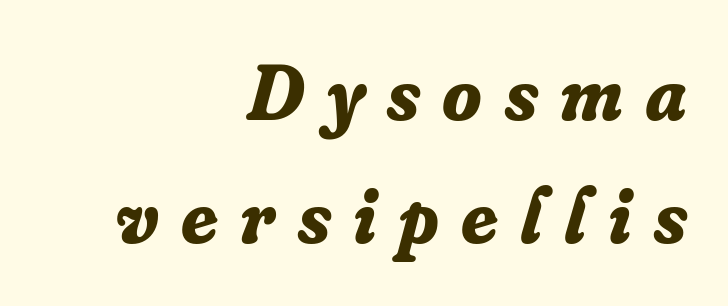
The image shows 80 px bold serif type, italic (leaning right); set right-aligned, normal line spacing (1.54x), unusually wide letter spacing (+0.28 em), not underlined; low stroke contrast and a small x-height.
